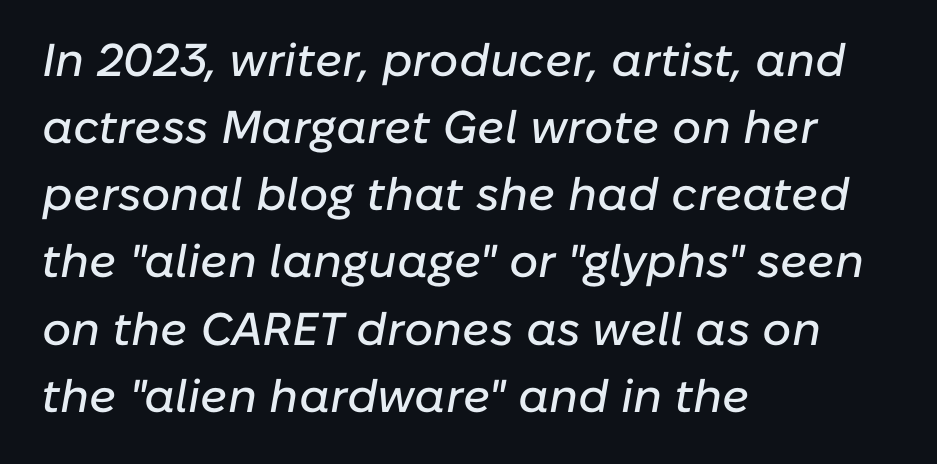
The image shows 46 px text type, italic (leaning right); set left-aligned, normal line spacing (1.46x), normal letter spacing, not underlined; low stroke contrast and a medium x-height.
